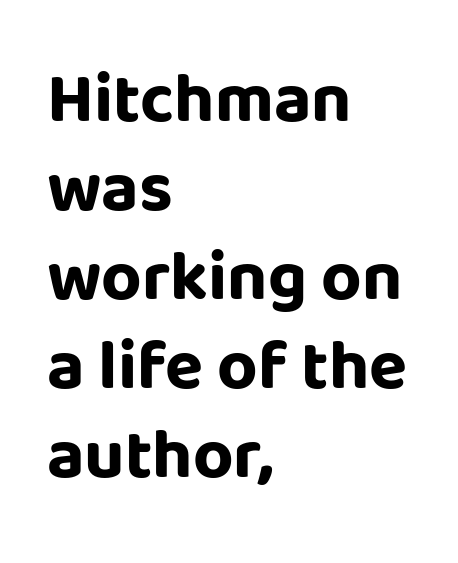
Q: Is the text bold? A: Yes.
Q: Is the text italic (slanted)? A: No, it is upright.
Q: Is the typeface a serif or a sans-serif typeface? A: Sans-serif.
Q: Is the text underlined? A: No.
Q: How is the paragraph aligned? A: Left-aligned.
Q: Is the spacing between letters normal or unusually wide? A: Normal.
Q: Is the spacing between lines tight, normal or loose? A: Normal.
Q: Width (condensed, normal, or wide)? A: Normal.
Q: Stroke contrast? A: Low.
Q: x-height? A: Large.
Q: Monospaced? A: No.
